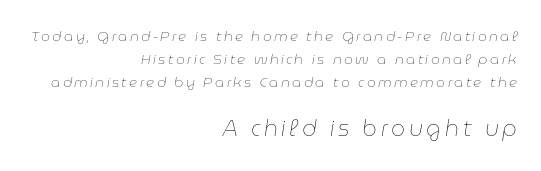
The image shows 22 px text type, italic (leaning right); set right-aligned, normal line spacing (1.64x), not underlined; the second (bottom) block is 1.57x larger.
